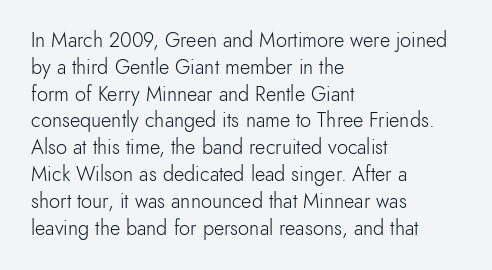
The image shows 20 px text type, upright; set left-aligned, normal line spacing (1.34x), normal letter spacing, not underlined.
